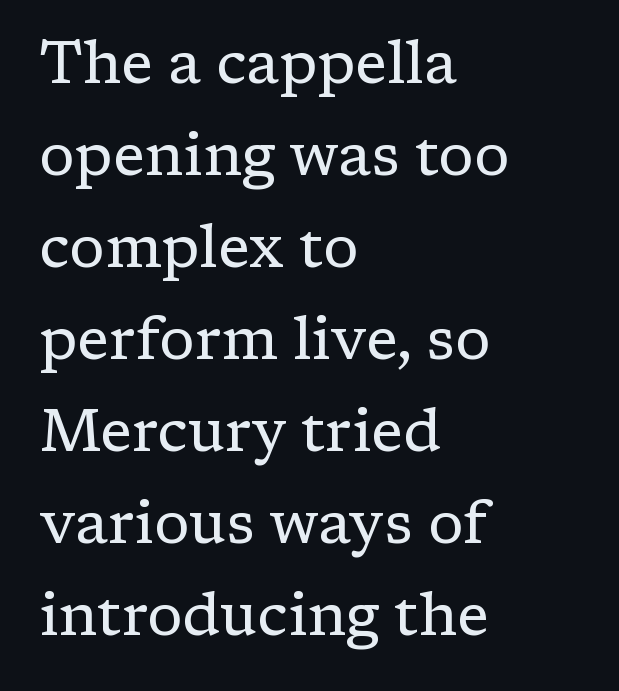
The image shows 59 px regular-weight serif type, upright; set left-aligned, normal line spacing (1.56x), normal letter spacing, not underlined; low stroke contrast and a medium x-height.
